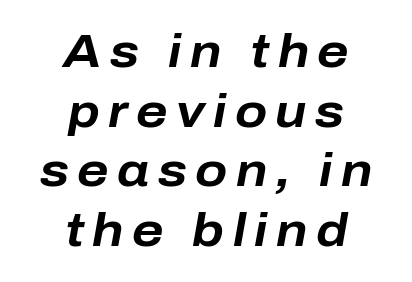
The image shows 47 px bold type, italic (leaning right); set centered, normal line spacing (1.27x), not underlined; low stroke contrast and a medium x-height.
